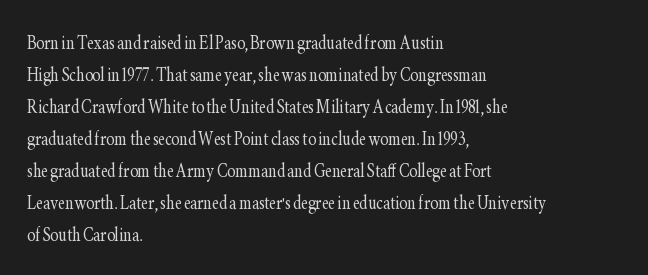
{"italic": "no", "bold": "no", "underline": "no", "align": "left", "line_spacing": "normal", "line_spacing_ratio": 1.33, "letter_spacing": "normal", "letter_spacing_em": 0.0, "glyph_px": 24}
